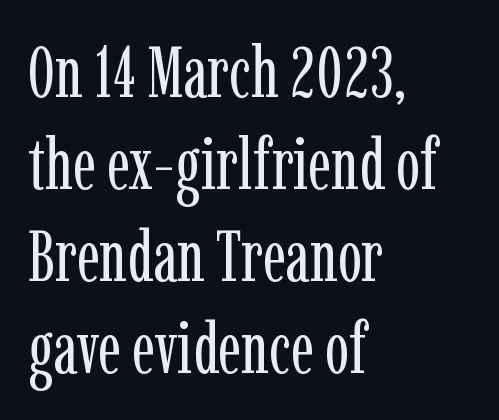
If you measured baseline to baseline, you'd find a middling distance. Do the characters align in a grid? No, the font is proportional. No letter is thick-stroked: the sample isn't bold. The line texture is even and compact thanks to regular tracking. The string is rendered with underlining switched off. The font's upright variant was chosen for this text.
